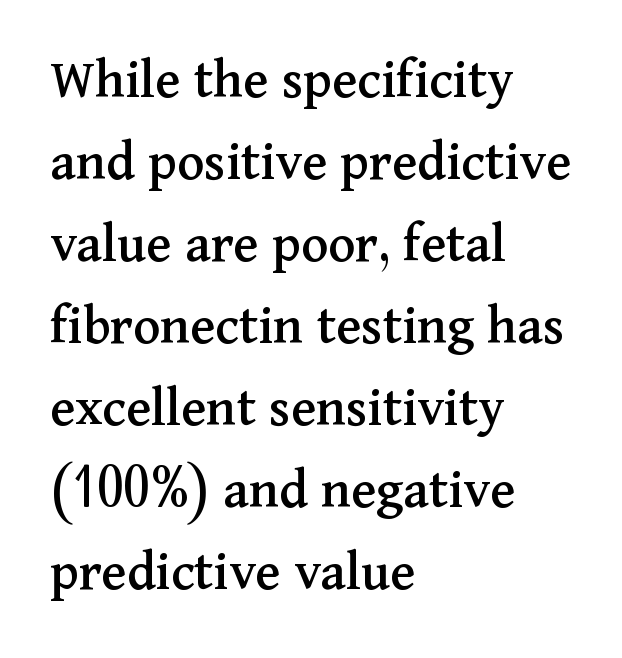
The image shows 57 px serif type, upright; set left-aligned, normal line spacing (1.44x), normal letter spacing, not underlined; medium stroke contrast and a medium x-height.
